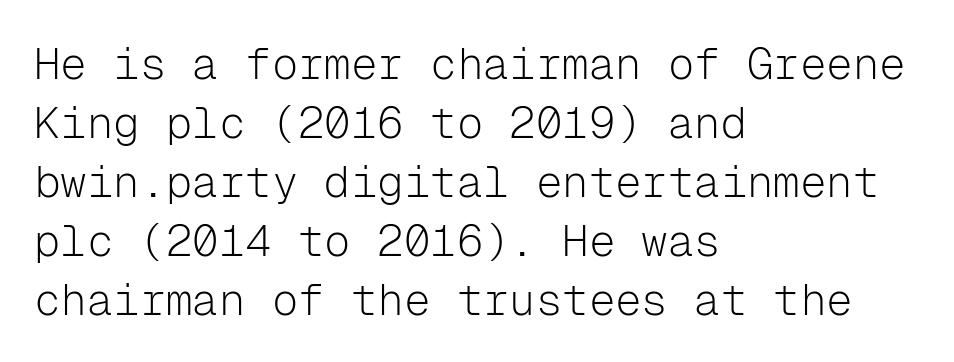
{"serif": "no", "italic": "no", "bold": "no", "weight": "light", "width": "normal", "stroke_contrast": "low", "x_height": "medium", "monospaced": "yes", "underline": "no", "align": "left", "line_spacing": "normal", "line_spacing_ratio": 1.34, "letter_spacing": "normal", "letter_spacing_em": 0.0, "glyph_px": 44}
